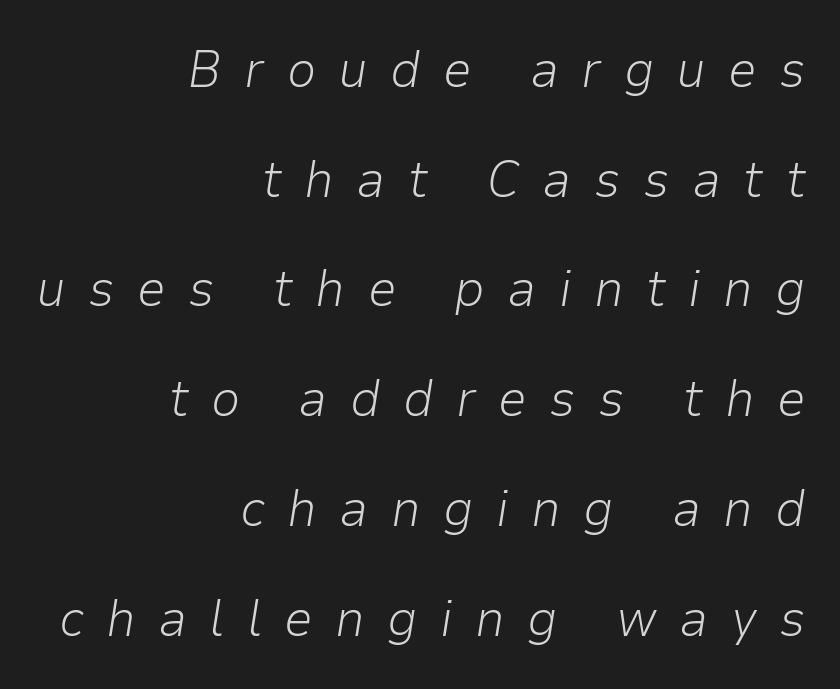
The image shows 52 px light type, italic (leaning right); set right-aligned, loose line spacing (2.11x), unusually wide letter spacing (+0.43 em), not underlined; low stroke contrast and a medium x-height.
